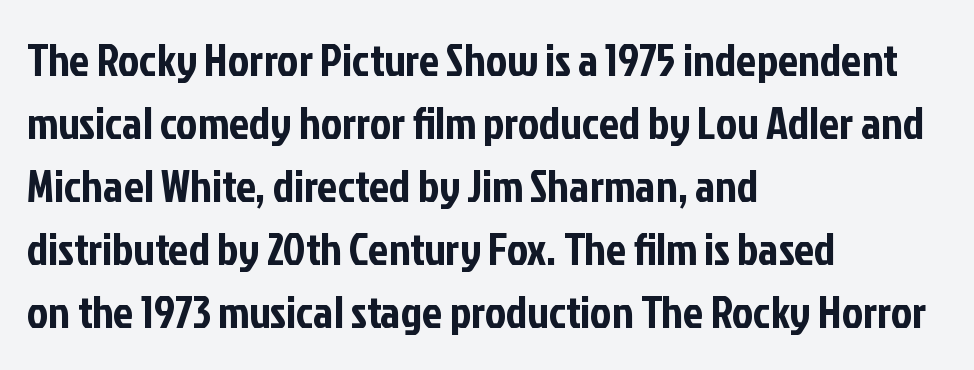
The image shows 45 px condensed sans-serif type, upright; set left-aligned, normal line spacing (1.4x), normal letter spacing, not underlined; low stroke contrast and a medium x-height.
